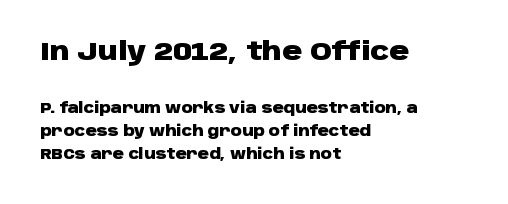
{"italic": "no", "bold": "yes", "underline": "no", "align": "left", "line_spacing": "normal", "line_spacing_ratio": 1.65, "letter_spacing": "normal", "letter_spacing_em": 0.0, "larger_block": "first", "size_ratio": 1.79, "glyph_px": 25}
